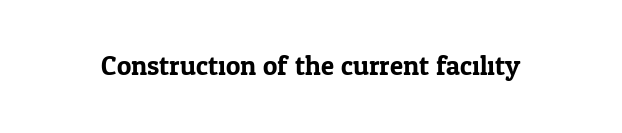
{"italic": "no", "underline": "no", "letter_spacing": "normal", "letter_spacing_em": 0.0, "glyph_px": 27}
